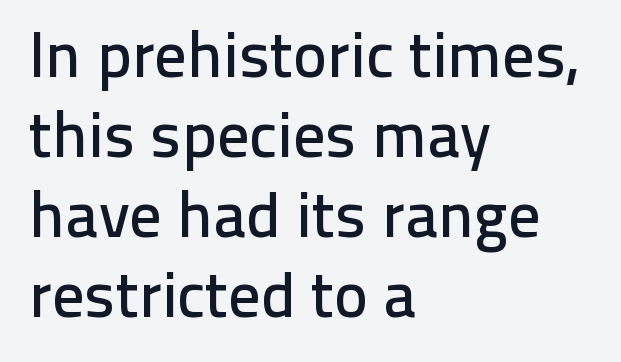
The type sits square on the baseline with zero lean. Stroke terminals: plain, sans-serif. Spacing verdict: proportional, widths tailored to each character. The line texture is even and compact thanks to regular tracking.
